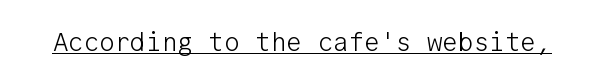
{"italic": "no", "bold": "no", "underline": "yes", "letter_spacing": "normal", "letter_spacing_em": 0.0, "glyph_px": 26}
